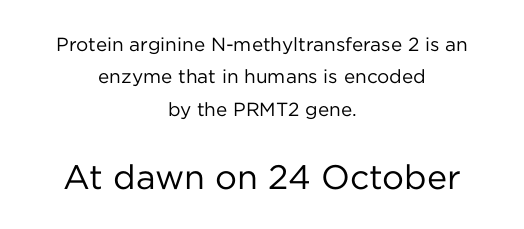
The lettering stays uniformly vertical, giving the passage a roman look. Observe the absence of serifs on each vertical stroke in this sample. No word sits above an underline. This sample has the flowing, uneven cadence of proportional lettering. Heft: none added — not bold.
